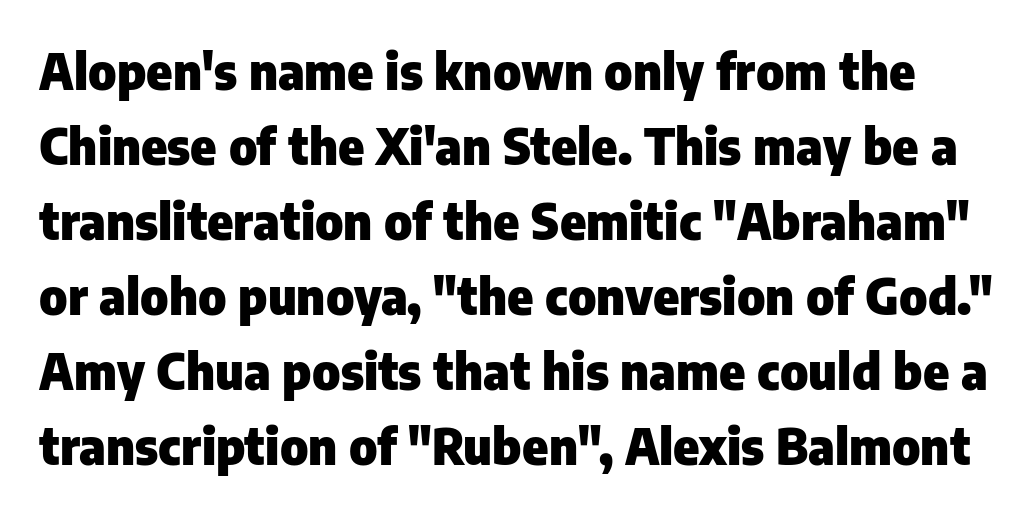
Each row of text sits above clean, open space. The font family rendered here belongs to the sans-serif group. What's the leading like? Ordinary, nothing unusual. The passage shown is emphatically bold. The typography opts for an upright posture over an oblique one. Character widths vary here, with narrow letters taking less room than wide ones.
